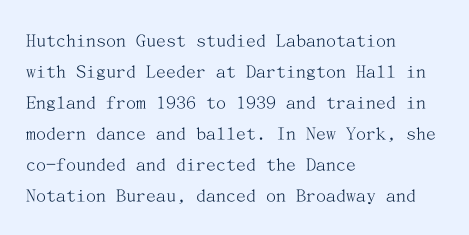
The image shows 20 px text type, upright; set left-aligned, normal line spacing (1.55x), normal letter spacing, not underlined.
